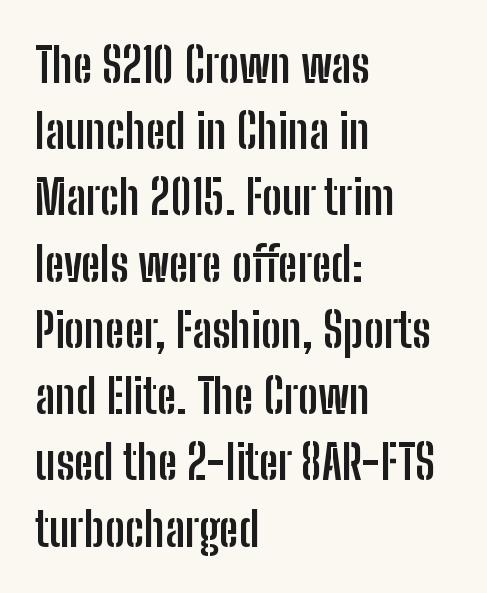
{"serif": "no", "italic": "no", "bold": "yes", "weight": "semibold", "width": "condensed", "stroke_contrast": "low", "x_height": "medium", "monospaced": "no", "underline": "no", "align": "left", "line_spacing": "normal", "line_spacing_ratio": 1.38, "letter_spacing": "normal", "letter_spacing_em": 0.0, "glyph_px": 48}
